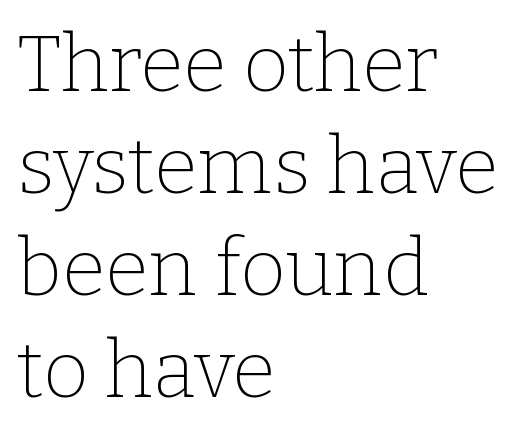
{"serif": "yes", "italic": "no", "bold": "no", "weight": "thin", "width": "normal", "stroke_contrast": "low", "x_height": "medium", "monospaced": "no", "underline": "no", "align": "left", "line_spacing": "normal", "line_spacing_ratio": 1.29, "letter_spacing": "normal", "letter_spacing_em": 0.0, "glyph_px": 79}
